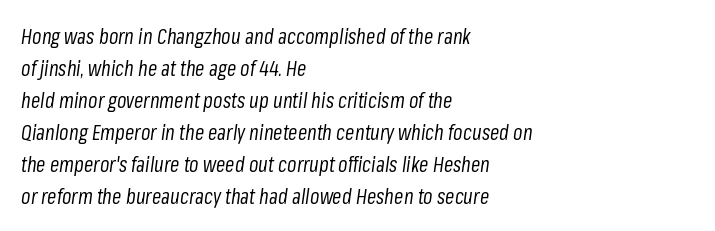
The image shows 21 px text type, italic (leaning right); set left-aligned, normal line spacing (1.52x), normal letter spacing, not underlined.
